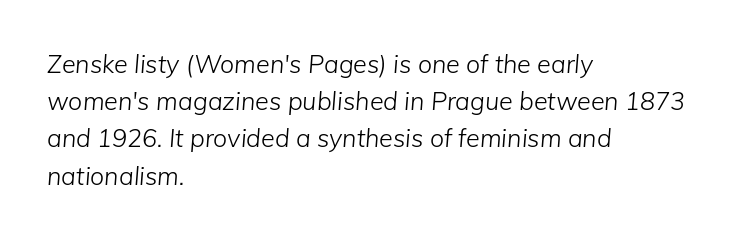
The image shows 25 px text type, italic (leaning right); set left-aligned, normal line spacing (1.49x), normal letter spacing, not underlined.
